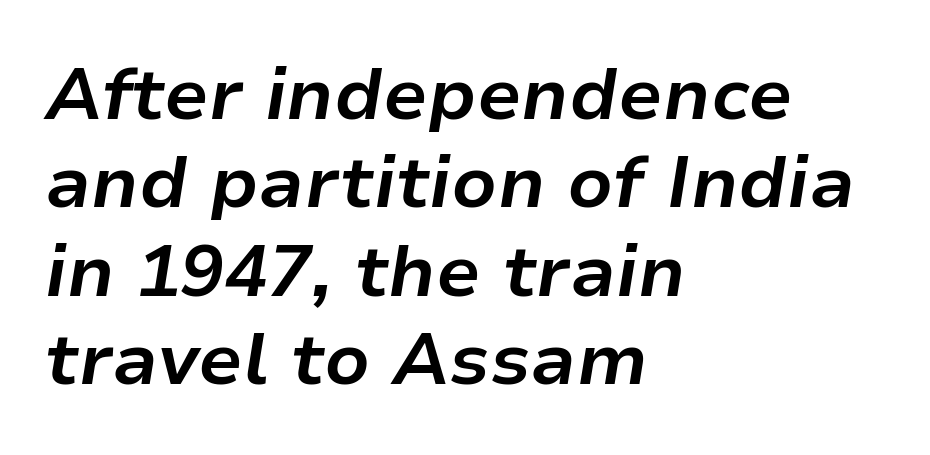
The image shows 73 px bold type, italic (leaning right); set left-aligned, line spacing 1.21x, normal letter spacing, not underlined; low stroke contrast and a medium x-height.
